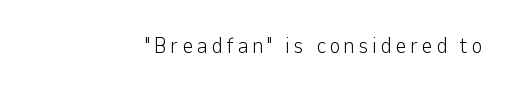
The image shows 22 px text type, upright; set right-aligned, not underlined.
